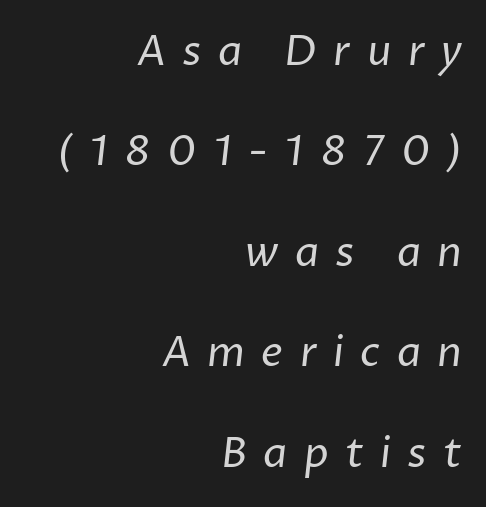
{"serif": "no", "bold": "no", "weight": "regular", "width": "normal", "stroke_contrast": "low", "x_height": "medium", "monospaced": "no", "underline": "no", "align": "right", "line_spacing": "loose", "line_spacing_ratio": 2.45, "letter_spacing": "wide", "letter_spacing_em": 0.4, "glyph_px": 41}
